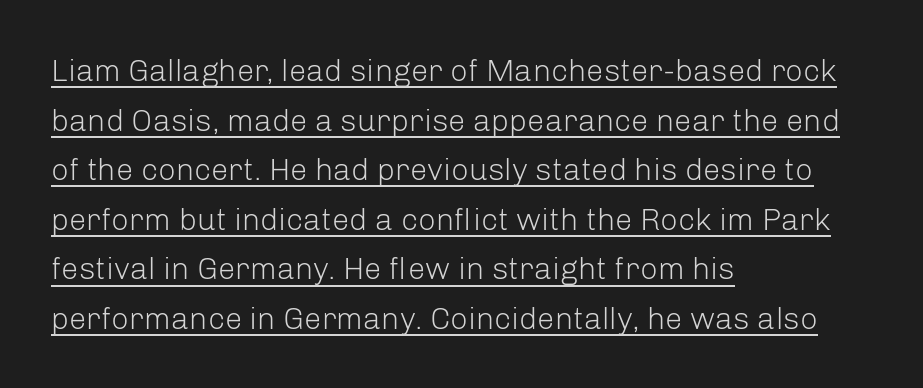
The image shows 31 px light sans-serif type, upright; set left-aligned, normal line spacing (1.6x), normal letter spacing, underlined; low stroke contrast and a medium x-height.
